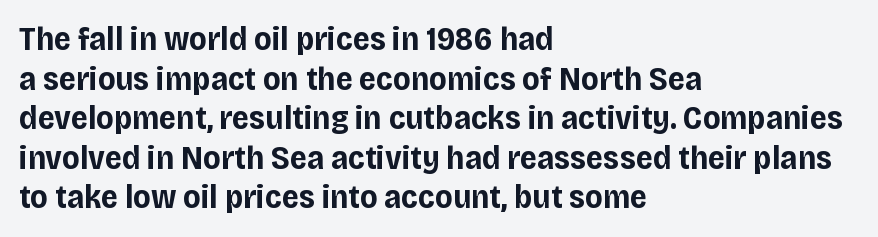
The image shows 33 px bold sans-serif type, upright; set left-aligned, line spacing 1.2x, normal letter spacing, not underlined; low stroke contrast and a large x-height.
